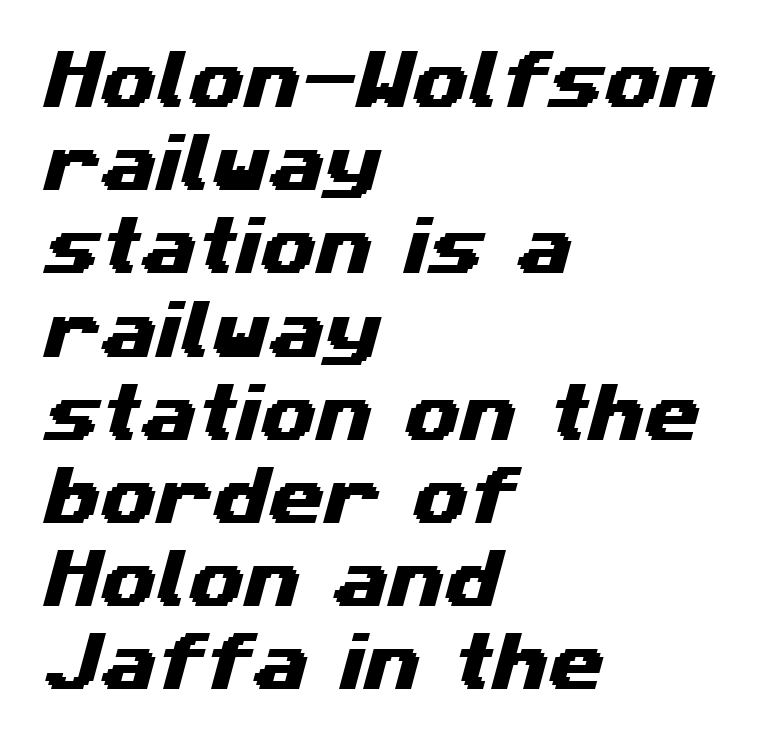
{"serif": "no", "width": "wide", "stroke_contrast": "medium", "x_height": "medium", "monospaced": "no", "underline": "no", "align": "left", "line_spacing": "normal", "line_spacing_ratio": 1.3, "letter_spacing": "normal", "letter_spacing_em": 0.0, "glyph_px": 64}
